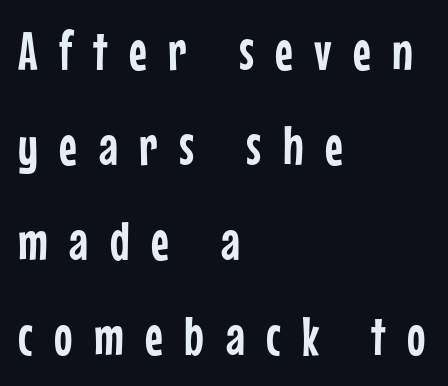
Q: Is the text italic (slanted)? A: No, it is upright.
Q: Is the typeface a serif or a sans-serif typeface? A: Sans-serif.
Q: Is the text underlined? A: No.
Q: How is the paragraph aligned? A: Left-aligned.
Q: Is the spacing between letters normal or unusually wide? A: Unusually wide.
Q: Width (condensed, normal, or wide)? A: Condensed.
Q: Stroke contrast? A: Low.
Q: x-height? A: Medium.
Q: Monospaced? A: No.
